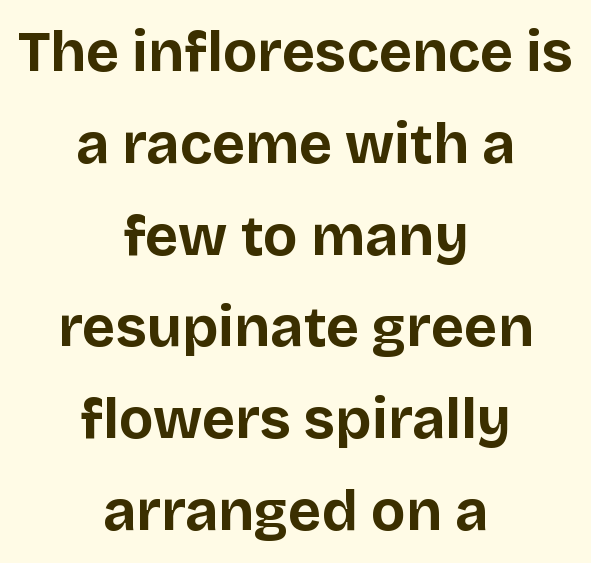
Check under the words: just untouched page. Varying glyph widths throughout — classic text-font behaviour. Horizontal bands of white between lines are of average thickness. The letters stand straight up with perfectly vertical stems. Layout note: lines centered. Strokes here are thick enough to call this a true bold.
